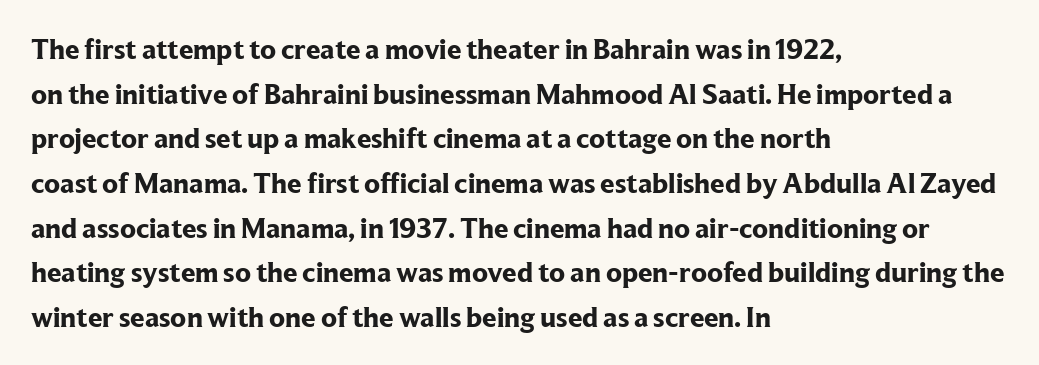
Interline gaps are of average width in this sample. If you drew a line through each stem, it would be perfectly vertical. Any mark beneath the type? The region is blank. Nobody touched the tracking dial on this one.
